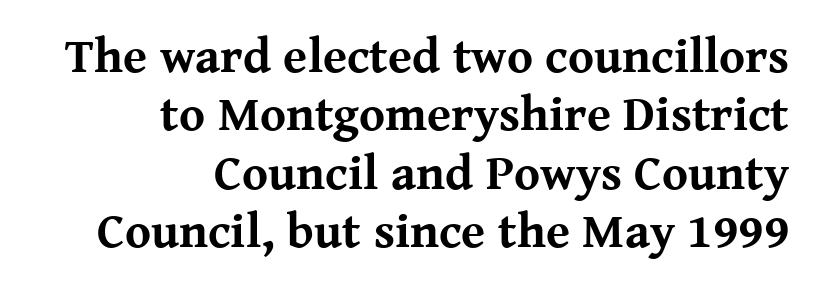
{"serif": "yes", "italic": "no", "bold": "yes", "weight": "bold", "width": "normal", "stroke_contrast": "medium", "x_height": "medium", "monospaced": "no", "underline": "no", "align": "right", "line_spacing_ratio": 1.19, "letter_spacing": "normal", "letter_spacing_em": 0.0, "glyph_px": 49}
